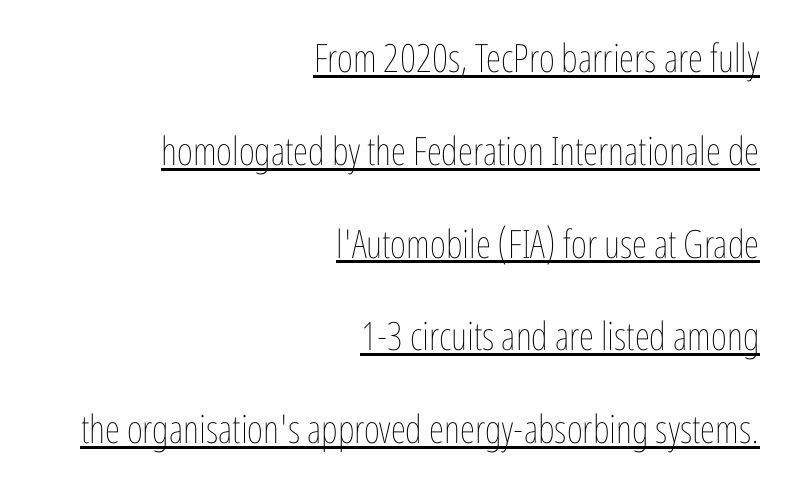
Is there any slant? The stems are plumb. Varying glyph widths throughout — classic text-font behaviour. A quiet, ordinary-to-light weight characterises the typeface. The passage is arranged like a letterhead date or caption credit — flush right. The face used here appears with an underline applied. The space between consecutive lines is lavish.
